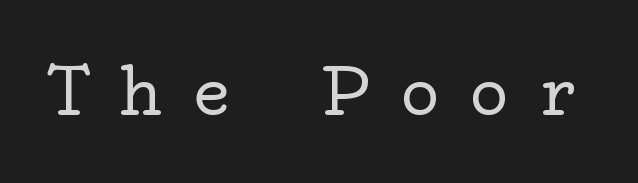
Q: Is the text bold? A: No.
Q: Is the text italic (slanted)? A: No, it is upright.
Q: Is the typeface a serif or a sans-serif typeface? A: Serif.
Q: Is the text underlined? A: No.
Q: Is the spacing between letters normal or unusually wide? A: Unusually wide.
Q: Width (condensed, normal, or wide)? A: Normal.
Q: x-height? A: Small.
Q: Monospaced? A: No.
